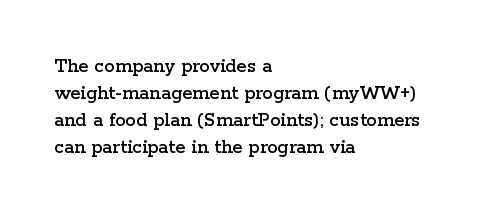
The letters stand straight up with perfectly vertical stems. Tracking here is standard; glyphs follow each other at the usual distance. Whoever set this chose a conventional vertical rhythm. The paragraph has a hard left edge and a soft right edge. Has an underline been added? It has not.
